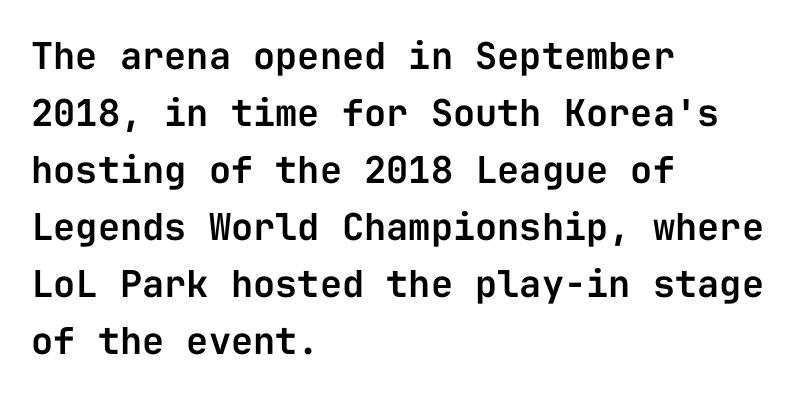
The image shows 37 px sans-serif type, upright, monospaced; set left-aligned, normal line spacing (1.54x), normal letter spacing, not underlined; low stroke contrast and a medium x-height.
